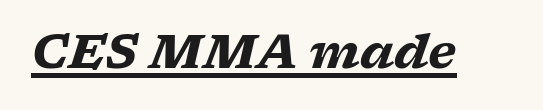
Q: Is the text bold? A: Yes.
Q: Is the text italic (slanted)? A: Yes, it leans right by about 17 degrees.
Q: Is the typeface a serif or a sans-serif typeface? A: Serif.
Q: Is the text underlined? A: Yes.
Q: Is the spacing between letters normal or unusually wide? A: Normal.
Q: Width (condensed, normal, or wide)? A: Wide.
Q: Stroke contrast? A: Low.
Q: x-height? A: Medium.
Q: Monospaced? A: No.
